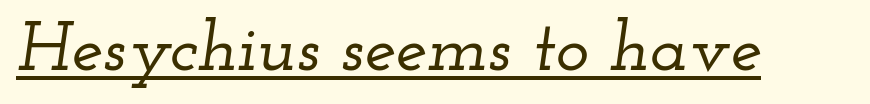
Q: Is the text italic (slanted)? A: Yes, it leans right by about 12 degrees.
Q: Is the typeface a serif or a sans-serif typeface? A: Serif.
Q: Is the text underlined? A: Yes.
Q: Is the spacing between letters normal or unusually wide? A: Normal.
Q: Width (condensed, normal, or wide)? A: Wide.
Q: Stroke contrast? A: Low.
Q: x-height? A: Small.
Q: Monospaced? A: No.
